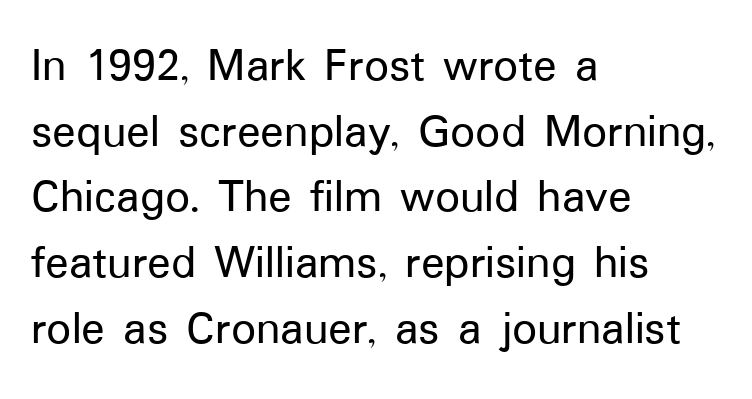
{"serif": "no", "italic": "no", "width": "normal", "stroke_contrast": "low", "x_height": "medium", "monospaced": "no", "underline": "no", "align": "left", "line_spacing": "normal", "line_spacing_ratio": 1.34, "letter_spacing": "normal", "letter_spacing_em": 0.0, "glyph_px": 49}
